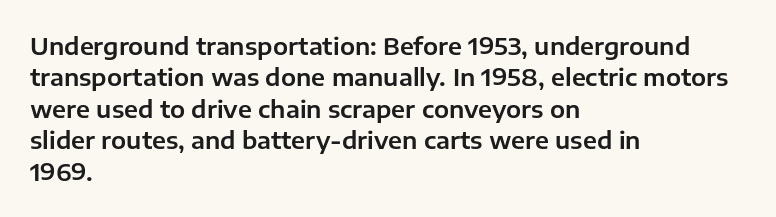
The image shows 24 px text type, upright; set left-aligned, normal line spacing (1.31x), normal letter spacing, not underlined.
